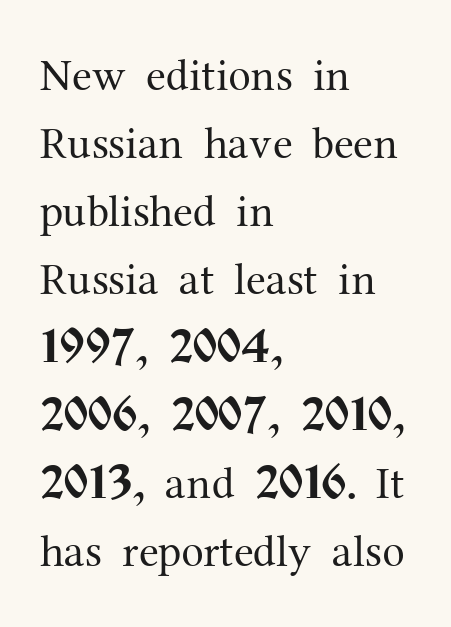
{"serif": "yes", "italic": "no", "bold": "no", "weight": "regular", "width": "normal", "stroke_contrast": "medium", "x_height": "medium", "monospaced": "no", "underline": "no", "align": "left", "line_spacing": "normal", "line_spacing_ratio": 1.51, "letter_spacing": "normal", "letter_spacing_em": 0.0, "glyph_px": 45}
